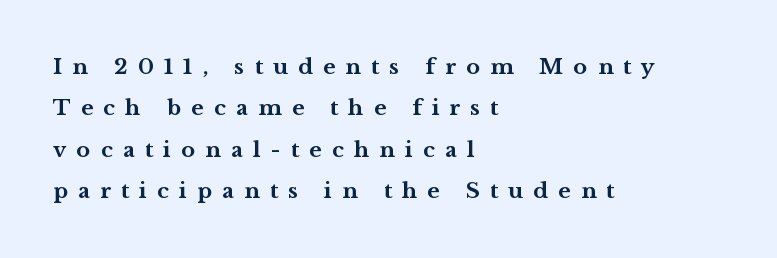
{"italic": "no", "bold": "yes", "underline": "no", "align": "left", "line_spacing": "loose", "line_spacing_ratio": 1.97, "letter_spacing": "wide", "letter_spacing_em": 0.49, "glyph_px": 21}
